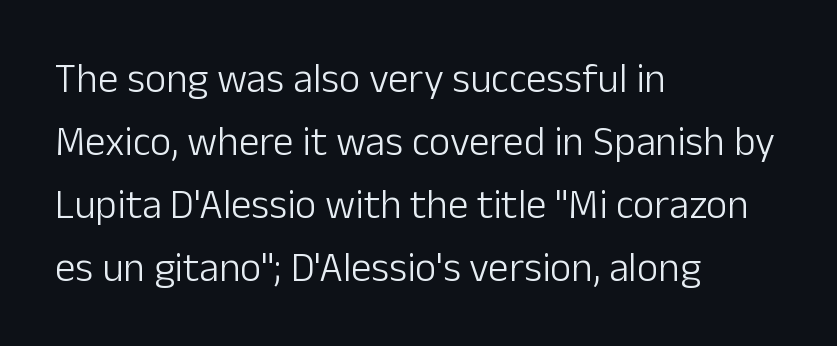
Nobody touched the tracking dial on this one. You could not count columns in this text — the font is proportionally spaced. The letters stand upright; this is a roman face. These lines are composed in type without serifs. The lines in this sample share a left origin and differ only in where they stop. One glance says typical: line gaps are just what's usual.
